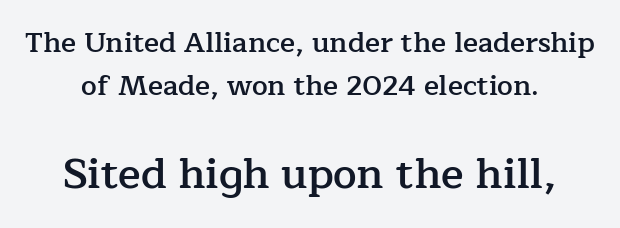
The image shows 42 px semibold serif type, upright; set centered, normal line spacing (1.54x), normal letter spacing, not underlined; the second (bottom) block is 1.5x larger; low stroke contrast and a medium x-height.
